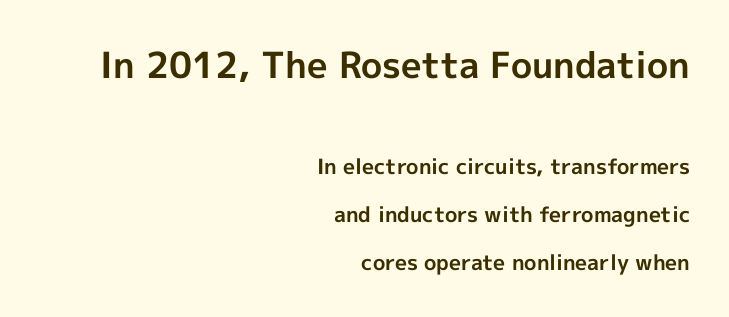
{"serif": "no", "italic": "no", "bold": "yes", "weight": "bold", "width": "normal", "x_height": "medium", "monospaced": "no", "underline": "no", "align": "right", "line_spacing": "loose", "line_spacing_ratio": 2.3, "letter_spacing": "normal", "letter_spacing_em": 0.0, "larger_block": "first", "size_ratio": 1.71, "glyph_px": 36}
